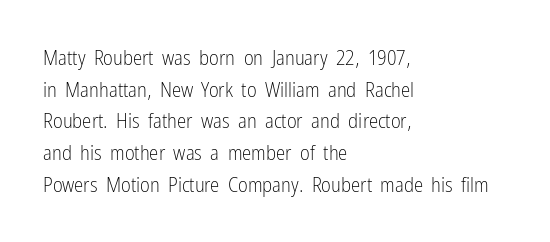
Q: Is the text bold? A: No.
Q: Is the text italic (slanted)? A: No, it is upright.
Q: Is the text underlined? A: No.
Q: How is the paragraph aligned? A: Left-aligned.
Q: Is the spacing between letters normal or unusually wide? A: Normal.
Q: Is the spacing between lines tight, normal or loose? A: Normal.
